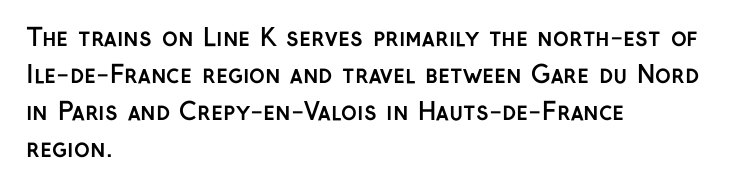
These lines sit exactly where default settings would place them. Descenders are the only things crossing below the line. As a designer I'd log this as weight 700, bold. Where is the straight margin? On the left. The axis of the letterforms is exactly vertical. No extra tracking has been applied to these lines.
